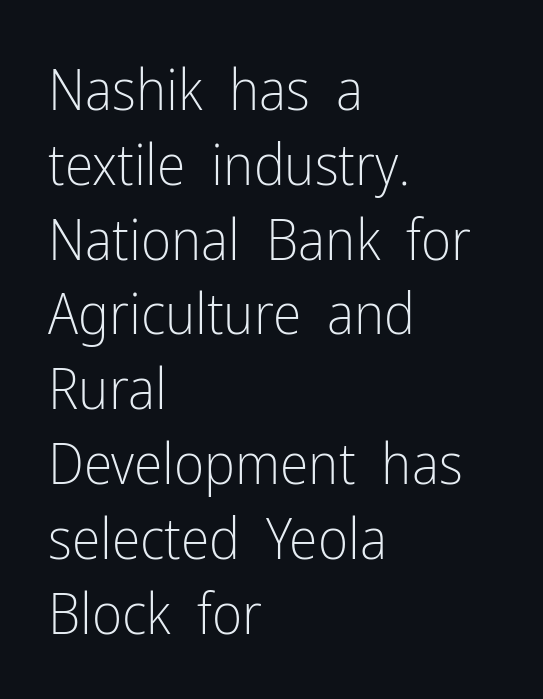
Weight: in the light-to-regular range. Compared with a centered layout, this one pins lines to the left instead. Does the leading feel generous? No, just average. The font's upright variant was chosen for this text. You could not count columns in this text — the font is proportionally spaced.
